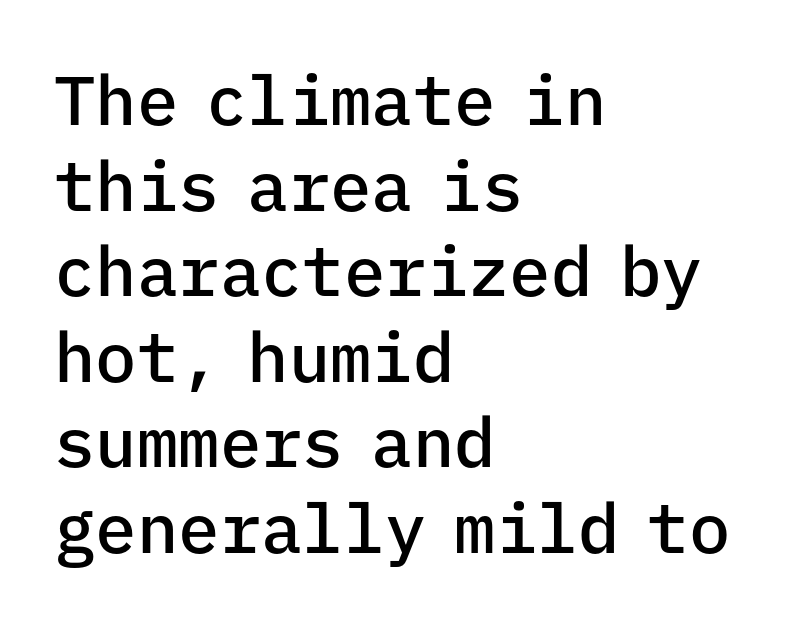
The image shows 69 px semibold sans-serif type, upright, monospaced; set left-aligned, line spacing 1.24x, normal letter spacing, not underlined; low stroke contrast and a medium x-height.
